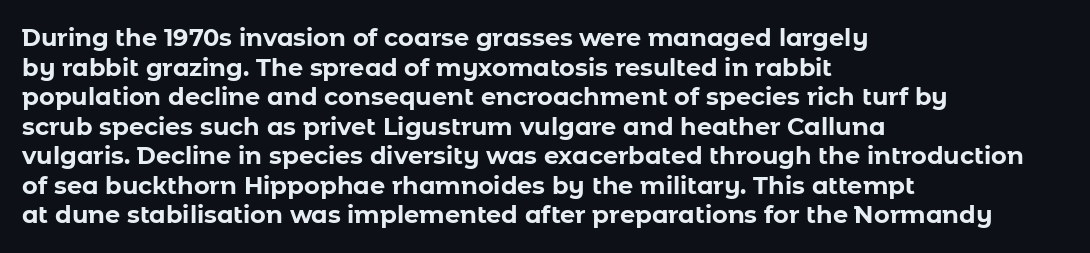
Q: Is the text bold? A: Yes.
Q: Is the text italic (slanted)? A: No, it is upright.
Q: Is the text underlined? A: No.
Q: How is the paragraph aligned? A: Left-aligned.
Q: Is the spacing between letters normal or unusually wide? A: Normal.
